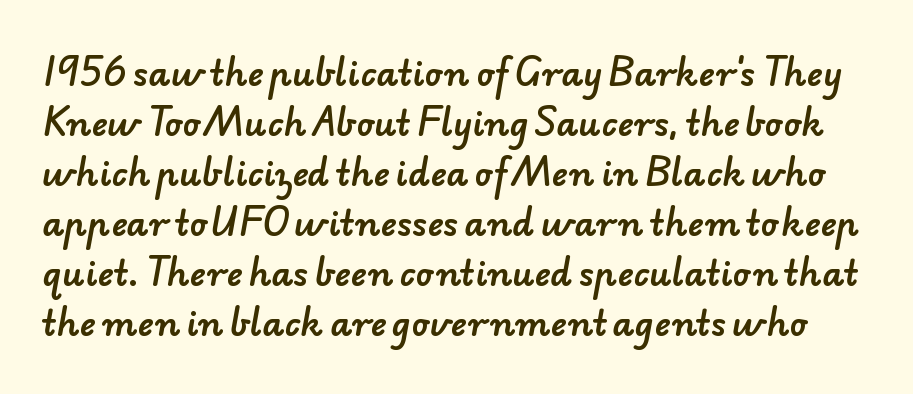
Q: Is the typeface a serif or a sans-serif typeface? A: Sans-serif.
Q: Is the text underlined? A: No.
Q: Is the spacing between letters normal or unusually wide? A: Normal.
Q: Is the spacing between lines tight, normal or loose? A: Normal.
Q: Width (condensed, normal, or wide)? A: Normal.
Q: Stroke contrast? A: Low.
Q: x-height? A: Small.
Q: Monospaced? A: No.
